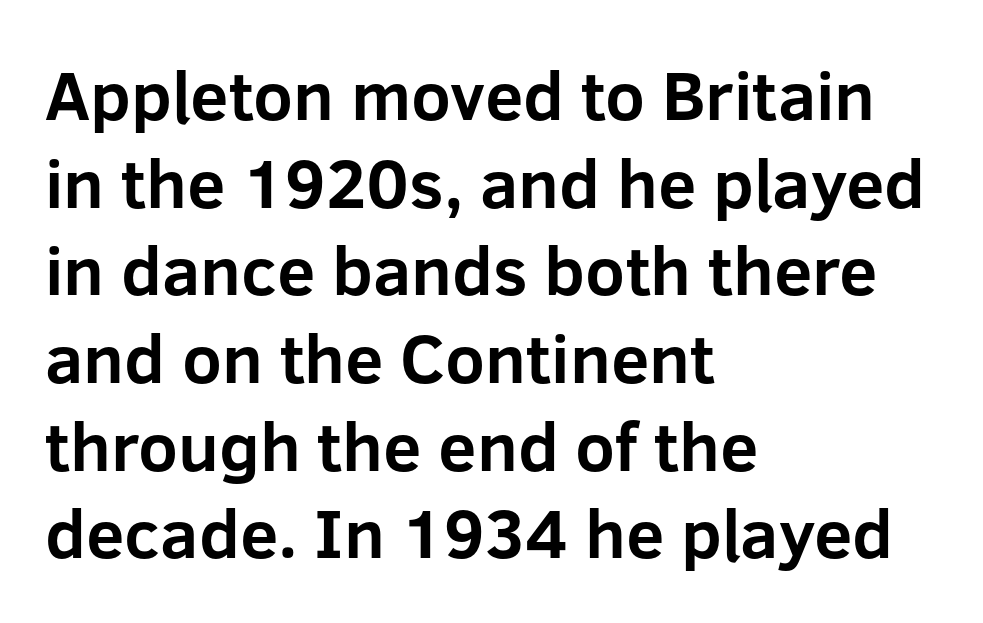
The image shows 69 px bold sans-serif type, upright; set left-aligned, normal line spacing (1.27x), normal letter spacing, not underlined; low stroke contrast and a medium x-height.
